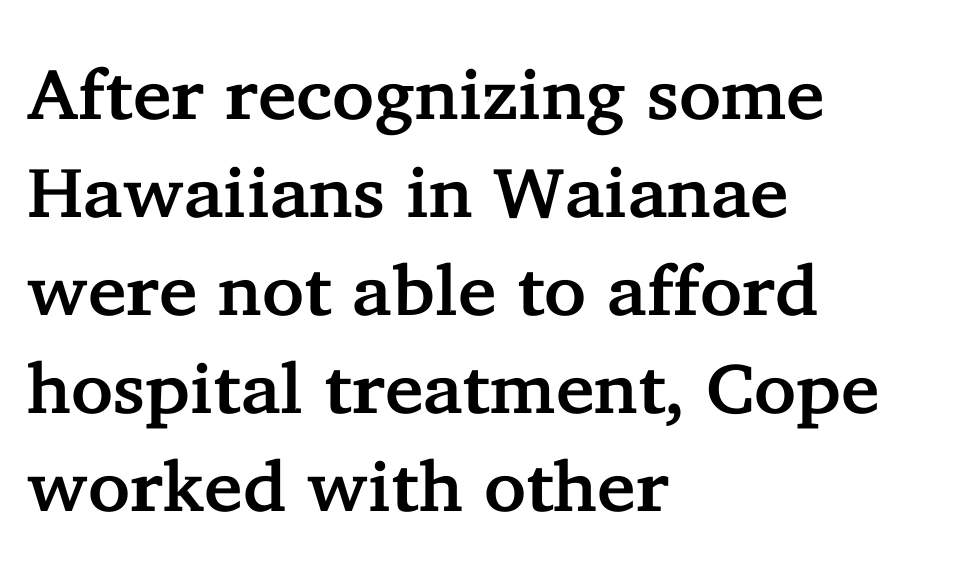
{"serif": "yes", "italic": "no", "width": "normal", "stroke_contrast": "low", "x_height": "medium", "monospaced": "no", "underline": "no", "align": "left", "line_spacing": "normal", "line_spacing_ratio": 1.38, "letter_spacing": "normal", "letter_spacing_em": 0.0, "glyph_px": 71}
